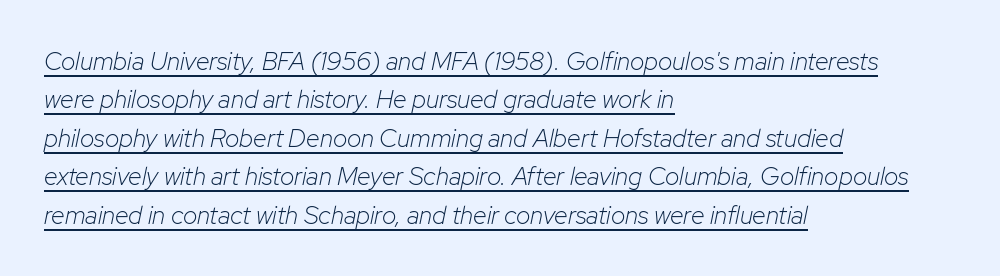
Q: Is the text bold? A: No.
Q: Is the text italic (slanted)? A: Yes, it leans right by about 12 degrees.
Q: Is the text underlined? A: Yes.
Q: How is the paragraph aligned? A: Left-aligned.
Q: Is the spacing between letters normal or unusually wide? A: Normal.
Q: Is the spacing between lines tight, normal or loose? A: Normal.
